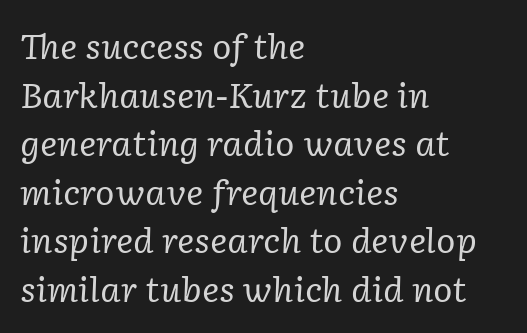
Vertical stems look standard width or narrower in stroke. The compositor pushed each line to the left boundary. This sample has the flowing, uneven cadence of proportional lettering. The horizontal fit of the characters is conventional and even.
